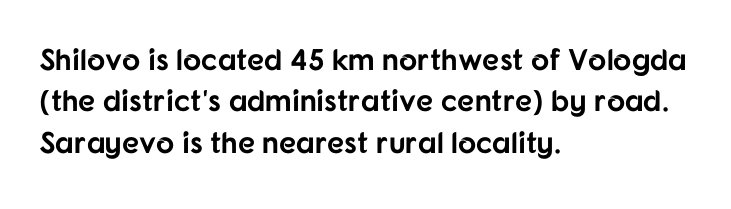
Q: Is the text bold? A: Yes.
Q: Is the text italic (slanted)? A: No, it is upright.
Q: Is the typeface a serif or a sans-serif typeface? A: Sans-serif.
Q: Is the text underlined? A: No.
Q: How is the paragraph aligned? A: Left-aligned.
Q: Is the spacing between letters normal or unusually wide? A: Normal.
Q: Is the spacing between lines tight, normal or loose? A: Normal.
Q: Width (condensed, normal, or wide)? A: Normal.
Q: Stroke contrast? A: Low.
Q: x-height? A: Medium.
Q: Monospaced? A: No.
